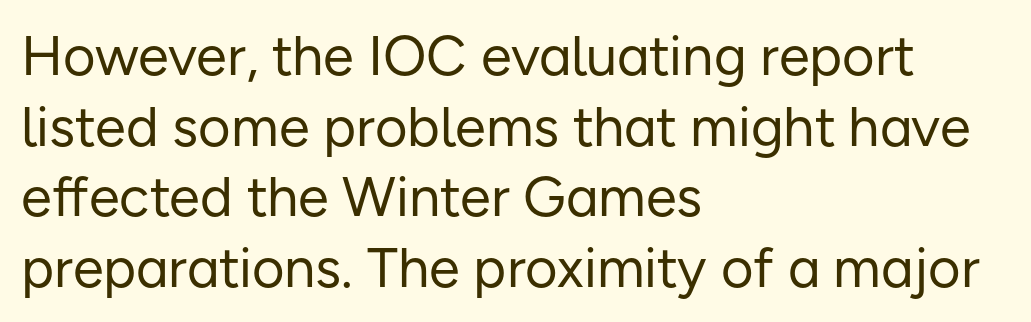
{"serif": "no", "italic": "no", "bold": "no", "weight": "regular", "width": "normal", "stroke_contrast": "low", "x_height": "medium", "monospaced": "no", "underline": "no", "align": "left", "line_spacing": "normal", "line_spacing_ratio": 1.26, "letter_spacing": "normal", "letter_spacing_em": 0.0, "glyph_px": 56}
